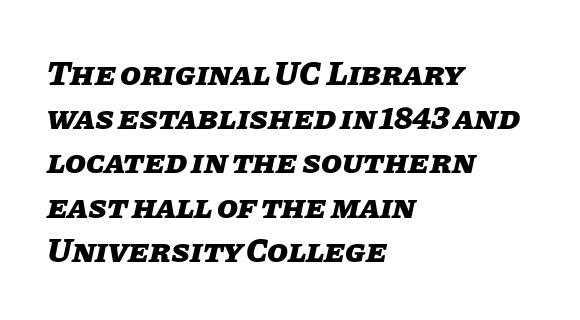
The image shows 34 px heavy type, italic (leaning right); set left-aligned, normal line spacing (1.3x), normal letter spacing, not underlined; low stroke contrast and a large x-height.
